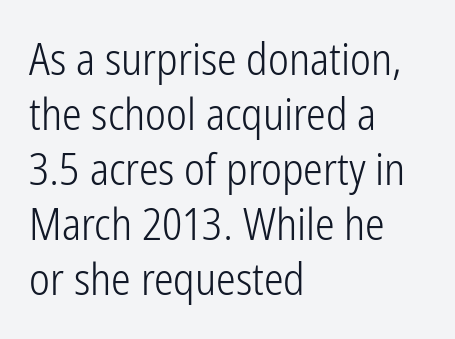
The image shows 44 px light, condensed sans-serif type, upright; set left-aligned, normal line spacing (1.25x), normal letter spacing, not underlined; low stroke contrast and a medium x-height.
